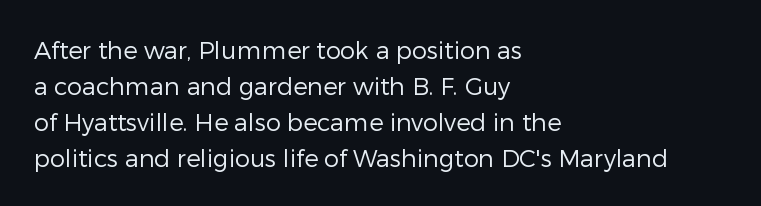
{"italic": "no", "bold": "no", "underline": "no", "align": "left", "line_spacing": "normal", "line_spacing_ratio": 1.5, "letter_spacing": "normal", "letter_spacing_em": 0.0, "glyph_px": 24}
